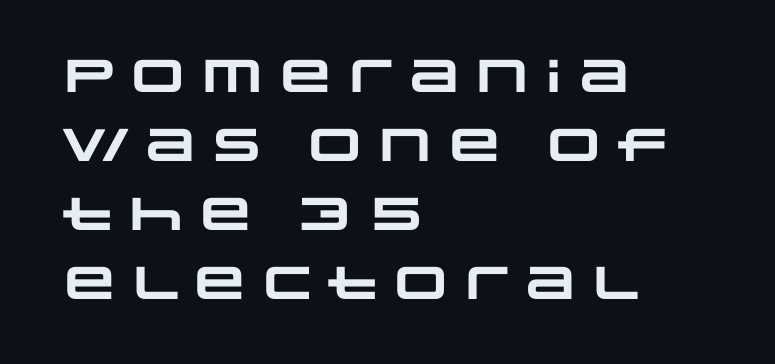
The lines sit at an ordinary, default distance from one another. The characters look thick and weighty, a clear bold. These lines are rendered in a variable-pitch font. Rule under the text: the space is simply empty. A typesetter would label this face a sans. The paragraph has a hard left edge and a soft right edge.
